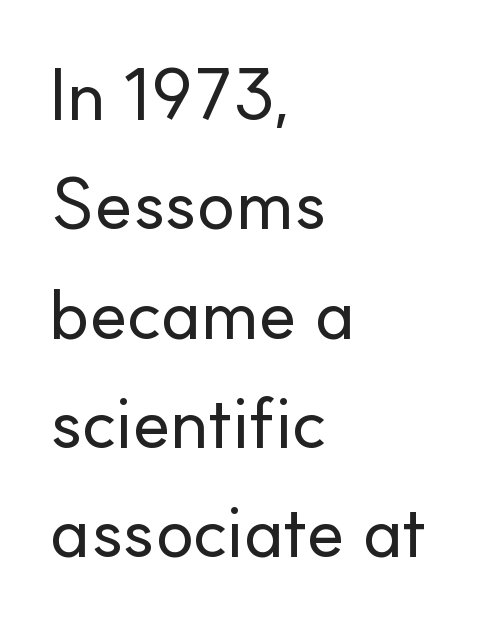
Q: Is the text italic (slanted)? A: No, it is upright.
Q: Is the typeface a serif or a sans-serif typeface? A: Sans-serif.
Q: Is the text underlined? A: No.
Q: How is the paragraph aligned? A: Left-aligned.
Q: Is the spacing between letters normal or unusually wide? A: Normal.
Q: Is the spacing between lines tight, normal or loose? A: Normal.
Q: Width (condensed, normal, or wide)? A: Normal.
Q: Stroke contrast? A: Low.
Q: x-height? A: Small.
Q: Monospaced? A: No.
